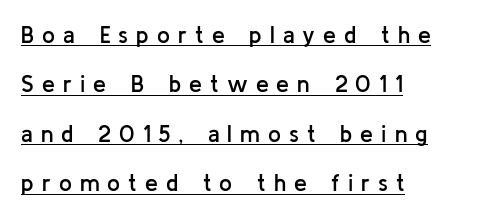
Its strokes are somewhat broadened, the hallmark of semibold type. The passage shown is underscored from start to finish. Layout note: lines flush left. Posture: upright roman. Rows of type keep a wide berth in the vertical direction.
